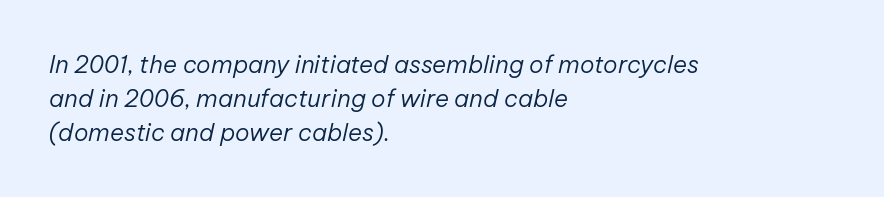
{"italic": "yes", "lean": "right", "slant_degrees": 12, "bold": "no", "underline": "no", "align": "left", "line_spacing": "normal", "line_spacing_ratio": 1.41, "letter_spacing": "normal", "letter_spacing_em": 0.0, "glyph_px": 24}
